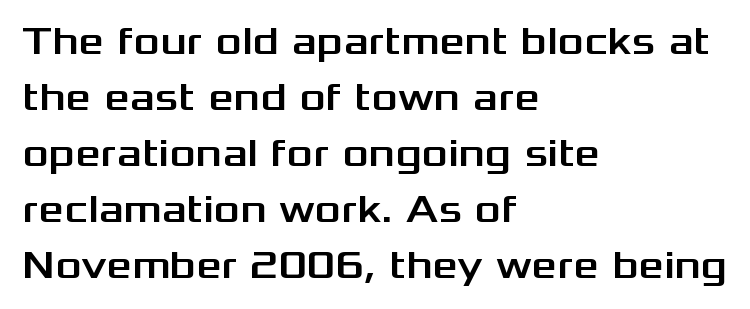
{"serif": "no", "italic": "no", "width": "wide", "stroke_contrast": "medium", "x_height": "medium", "monospaced": "no", "underline": "no", "align": "left", "line_spacing": "normal", "line_spacing_ratio": 1.4, "letter_spacing": "normal", "letter_spacing_em": 0.0, "glyph_px": 40}
